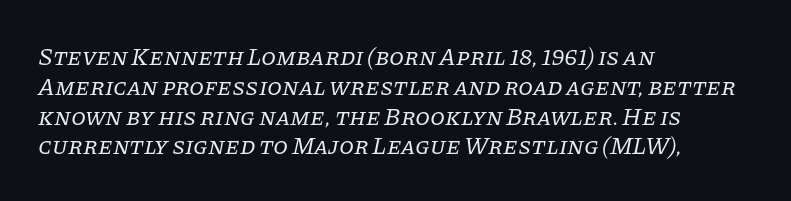
There is no visible air inserted between adjacent glyphs. Descenders hang freely into open space. Ink coverage per letter is moderate at most. All the whitespace from short lines collects on the right.
